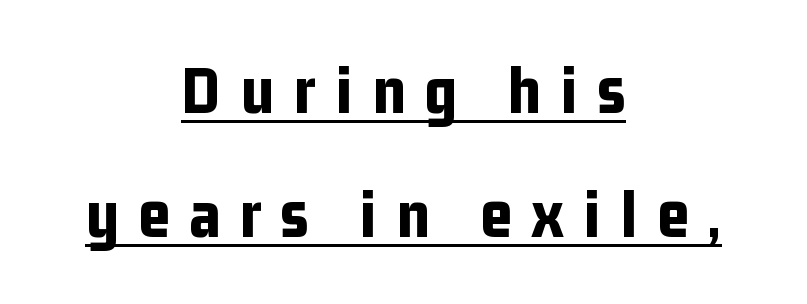
{"serif": "no", "italic": "no", "bold": "yes", "weight": "bold", "width": "condensed", "stroke_contrast": "low", "x_height": "medium", "monospaced": "no", "underline": "yes", "align": "center", "line_spacing_ratio": 1.8, "letter_spacing": "wide", "letter_spacing_em": 0.28, "glyph_px": 69}
